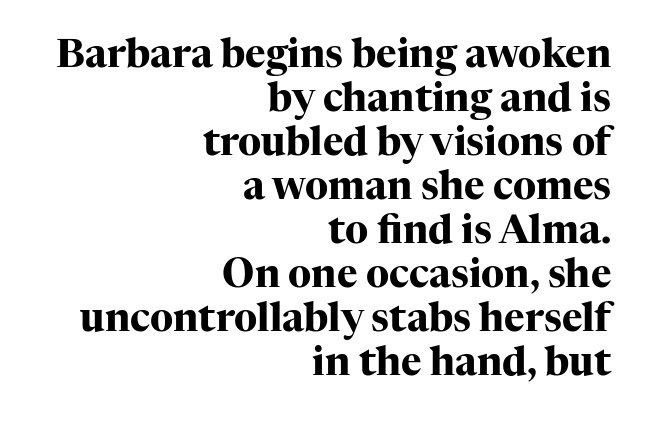
Q: Is the text bold? A: Yes.
Q: Is the text italic (slanted)? A: No, it is upright.
Q: Is the typeface a serif or a sans-serif typeface? A: Serif.
Q: Is the text underlined? A: No.
Q: How is the paragraph aligned? A: Right-aligned.
Q: Is the spacing between letters normal or unusually wide? A: Normal.
Q: Is the spacing between lines tight, normal or loose? A: Tight.
Q: Width (condensed, normal, or wide)? A: Normal.
Q: Stroke contrast? A: High.
Q: x-height? A: Medium.
Q: Monospaced? A: No.
